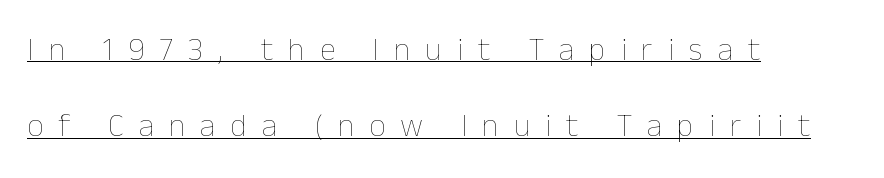
{"italic": "no", "bold": "no", "weight": "thin", "width": "normal", "stroke_contrast": "low", "x_height": "medium", "monospaced": "no", "underline": "yes", "align": "left", "line_spacing": "loose", "line_spacing_ratio": 2.39, "letter_spacing": "wide", "letter_spacing_em": 0.47, "glyph_px": 32}
